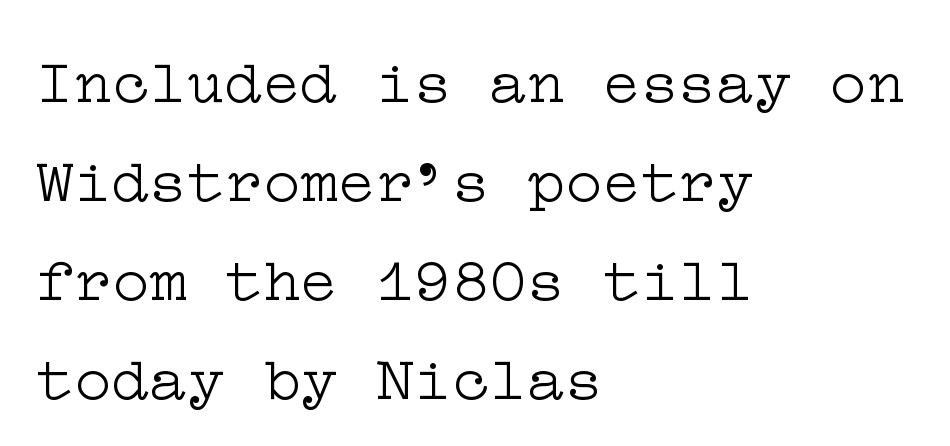
{"serif": "yes", "italic": "no", "bold": "no", "weight": "light", "width": "wide", "stroke_contrast": "low", "x_height": "medium", "underline": "no", "align": "left", "line_spacing": "normal", "line_spacing_ratio": 1.57, "letter_spacing": "normal", "letter_spacing_em": 0.0, "glyph_px": 63}
